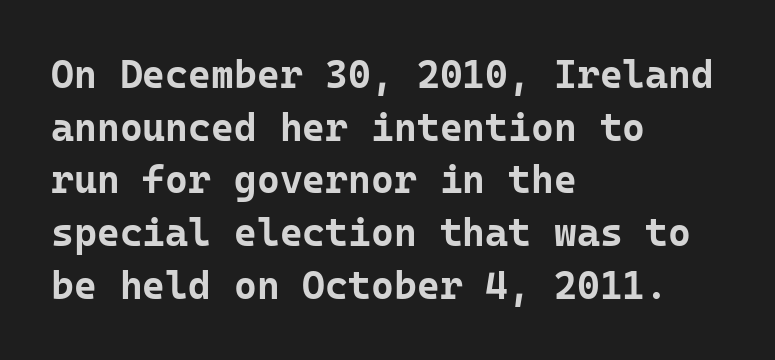
The image shows 39 px bold sans-serif type, upright, monospaced; set left-aligned, normal line spacing (1.35x), normal letter spacing, not underlined; low stroke contrast and a medium x-height.
